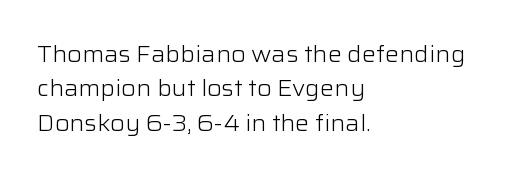
Q: Is the text bold? A: No.
Q: Is the text italic (slanted)? A: No, it is upright.
Q: Is the text underlined? A: No.
Q: How is the paragraph aligned? A: Left-aligned.
Q: Is the spacing between letters normal or unusually wide? A: Normal.
Q: Is the spacing between lines tight, normal or loose? A: Normal.
